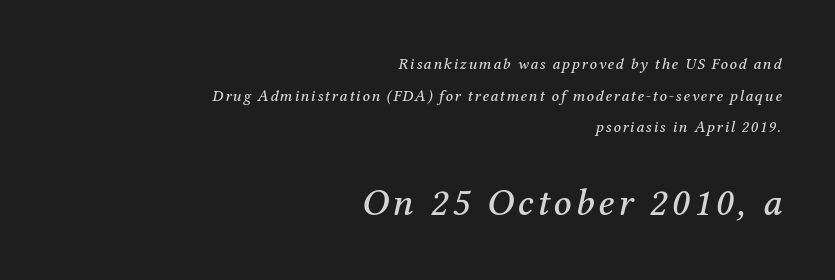
Does the lettering tilt? It does — this is italic. Leading: increased. Serif or sans? Serif — the stroke terminals have little feet. Spacing verdict: proportional, widths tailored to each character.
